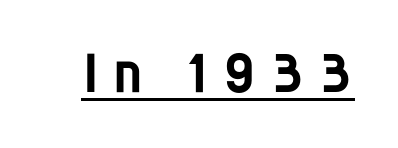
Q: Is the text bold? A: Semi-bold.
Q: Is the text italic (slanted)? A: No, it is upright.
Q: Is the typeface a serif or a sans-serif typeface? A: Sans-serif.
Q: Is the text underlined? A: Yes.
Q: Is the spacing between letters normal or unusually wide? A: Unusually wide.
Q: Width (condensed, normal, or wide)? A: Normal.
Q: Stroke contrast? A: Low.
Q: x-height? A: Large.
Q: Monospaced? A: No.
